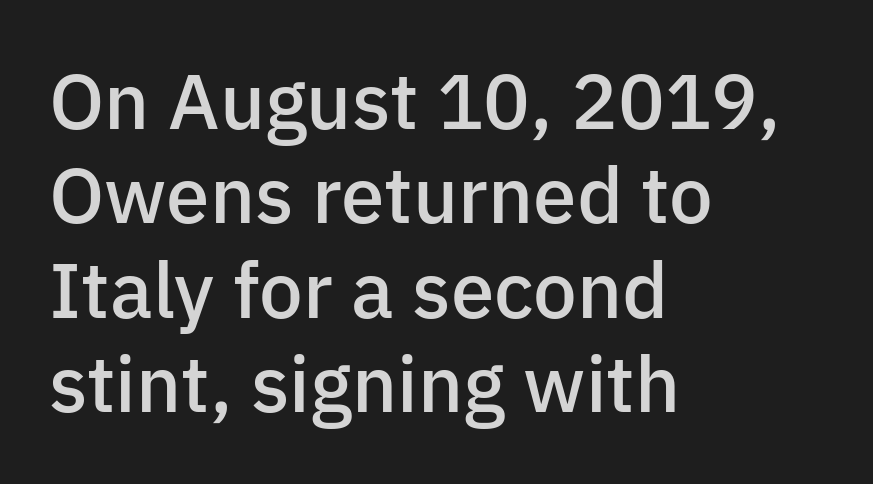
{"serif": "no", "italic": "no", "bold": "semi", "weight": "semibold", "width": "normal", "stroke_contrast": "low", "x_height": "medium", "monospaced": "no", "underline": "no", "align": "left", "line_spacing_ratio": 1.21, "letter_spacing": "normal", "letter_spacing_em": 0.0, "glyph_px": 78}
